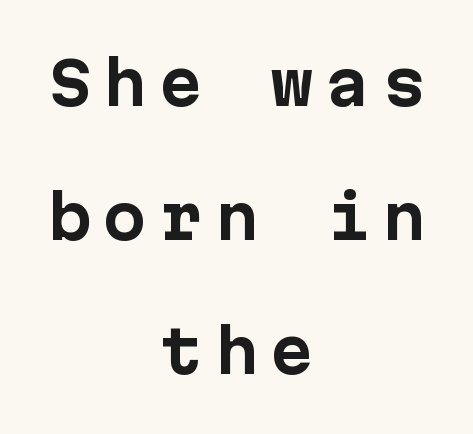
The image shows 58 px bold sans-serif type, upright, monospaced; set centered, loose line spacing (2.31x), unusually wide letter spacing (+0.21 em), not underlined; low stroke contrast and a medium x-height.
